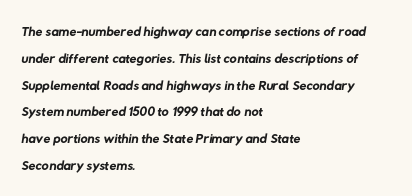
Q: Is the text bold? A: No.
Q: Is the text underlined? A: No.
Q: How is the paragraph aligned? A: Left-aligned.
Q: Is the spacing between letters normal or unusually wide? A: Normal.
Q: Is the spacing between lines tight, normal or loose? A: Normal.
